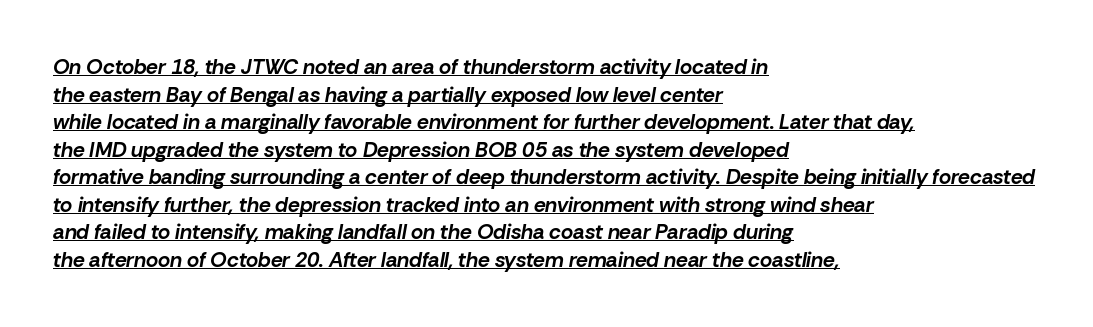
The image shows 21 px bold type, italic (leaning right); set left-aligned, normal line spacing (1.31x), normal letter spacing, underlined.
